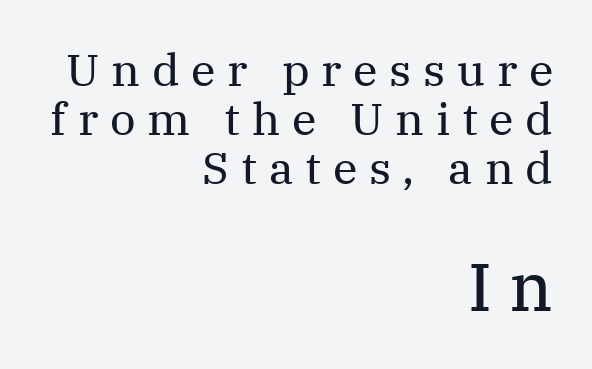
This sample uses expanded letter spacing, leaving extra air between glyphs. Characters remain perfectly vertical along every line. One glance says dense: line gaps are narrower than usual. Here the designer chose a conventional face with non-uniform glyph widths.
